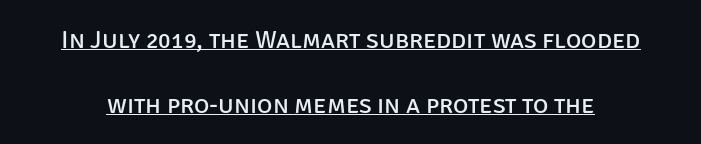
The image shows 26 px text type, upright; set loose line spacing (2.49x), normal letter spacing, underlined.
